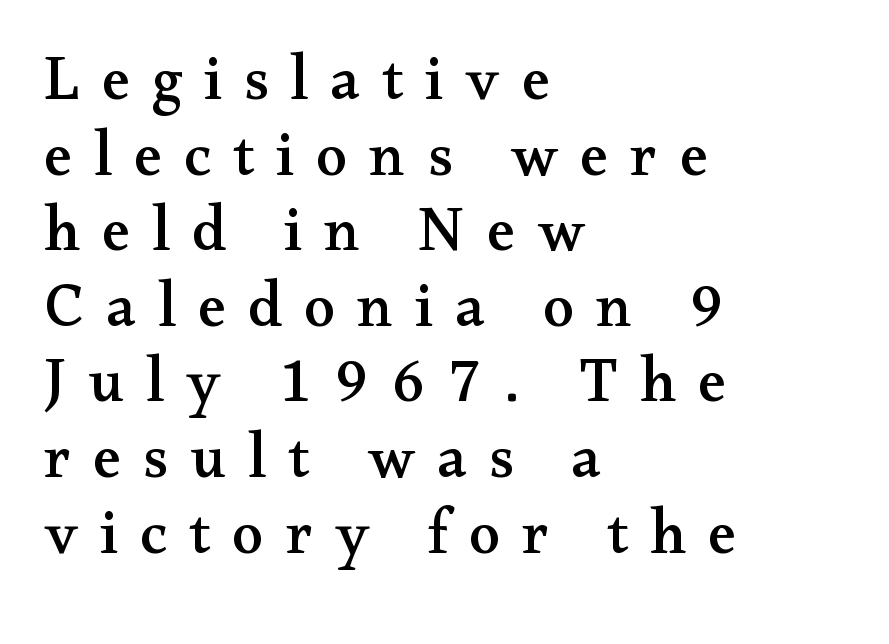
Do the characters align in a grid? No, the font is proportional. Horizontally, the lines are justified to the leading edge only. Loose tracking; the words dissolve into strings of separated letters. Posture: upright roman. Underlining? Definitely not there. This is serif lettering, the kind often seen in printed books.
